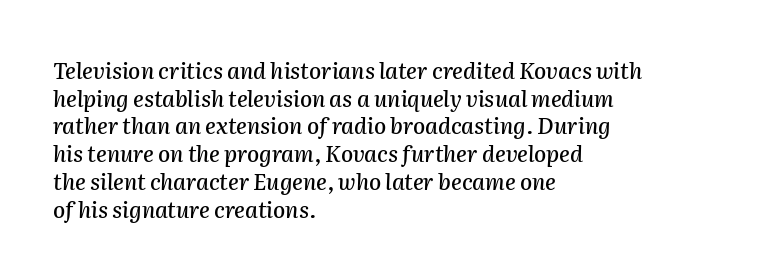
The image shows 22 px text type, italic (leaning right); set left-aligned, normal line spacing (1.26x), normal letter spacing, not underlined.
